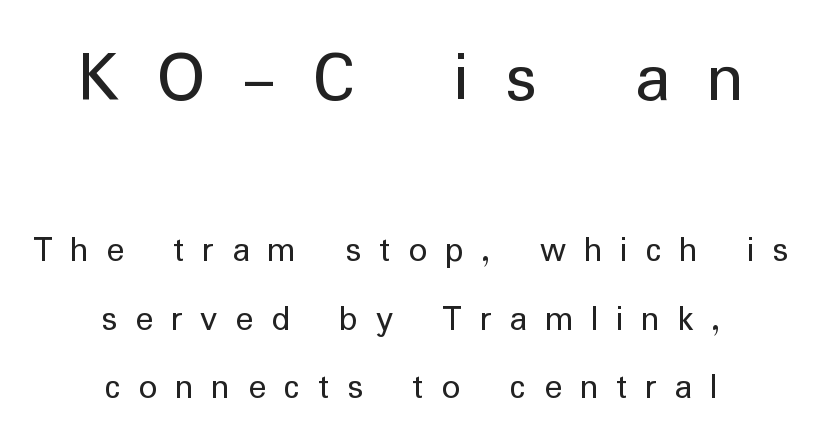
The image shows 74 px regular-weight sans-serif type, upright; set centered, line spacing 1.86x, unusually wide letter spacing (+0.48 em), not underlined; the first (top) block is 2.0x larger; low stroke contrast and a medium x-height.
